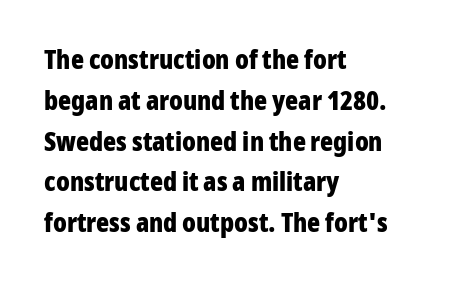
Q: Is the text bold? A: Yes.
Q: Is the text italic (slanted)? A: No, it is upright.
Q: Is the text underlined? A: No.
Q: How is the paragraph aligned? A: Left-aligned.
Q: Is the spacing between letters normal or unusually wide? A: Normal.
Q: Is the spacing between lines tight, normal or loose? A: Normal.
